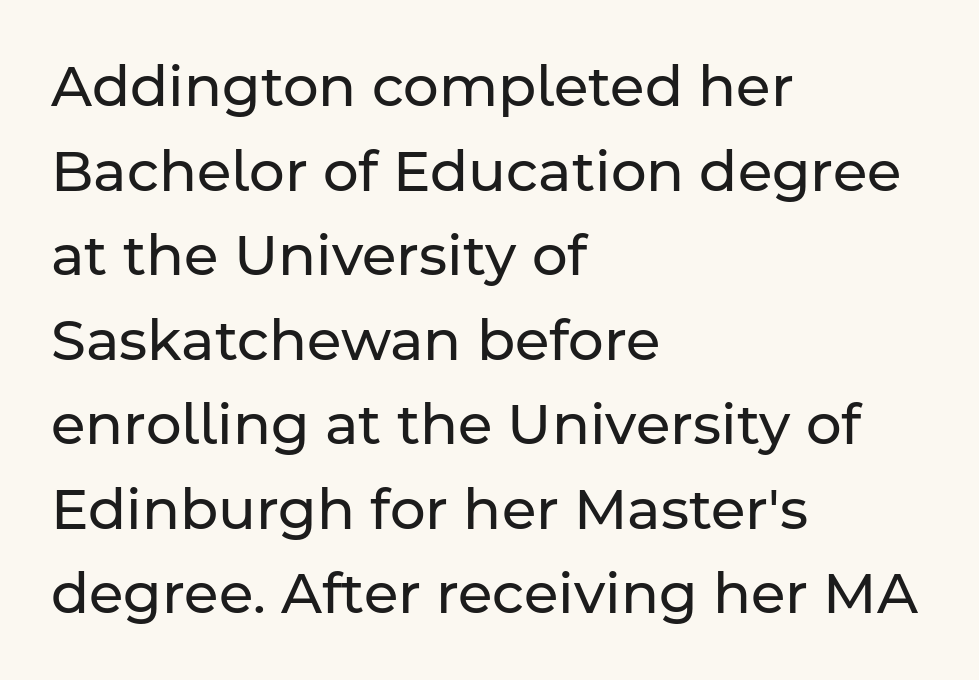
No italicization has been applied; the sample stays upright. Vertically, the passage feels balanced, rows spaced as you'd expect. Notice how the passage keeps a crisp vertical edge on the left only. Beneath every word, the page is bare.
